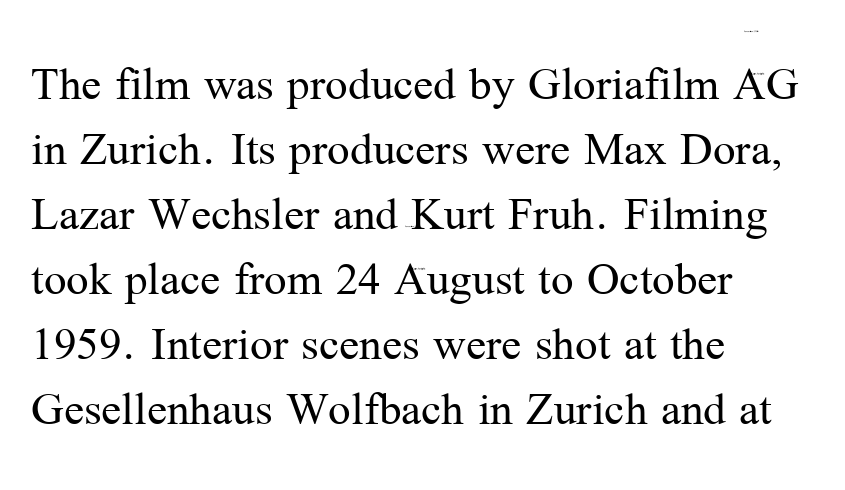
The image shows 50 px regular-weight serif type, upright; set left-aligned, normal line spacing (1.3x), normal letter spacing, not underlined; medium stroke contrast and a medium x-height.
